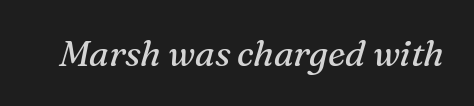
The image shows 36 px regular-weight serif type, italic (leaning right); set normal letter spacing, not underlined; medium stroke contrast and a medium x-height.
